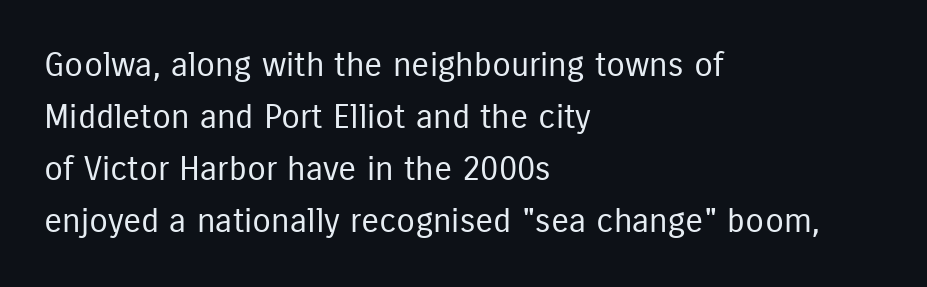
Q: Is the text bold? A: No.
Q: Is the text italic (slanted)? A: No, it is upright.
Q: Is the typeface a serif or a sans-serif typeface? A: Sans-serif.
Q: Is the text underlined? A: No.
Q: How is the paragraph aligned? A: Left-aligned.
Q: Is the spacing between letters normal or unusually wide? A: Normal.
Q: Is the spacing between lines tight, normal or loose? A: Normal.
Q: Width (condensed, normal, or wide)? A: Condensed.
Q: Stroke contrast? A: Low.
Q: x-height? A: Medium.
Q: Monospaced? A: No.
